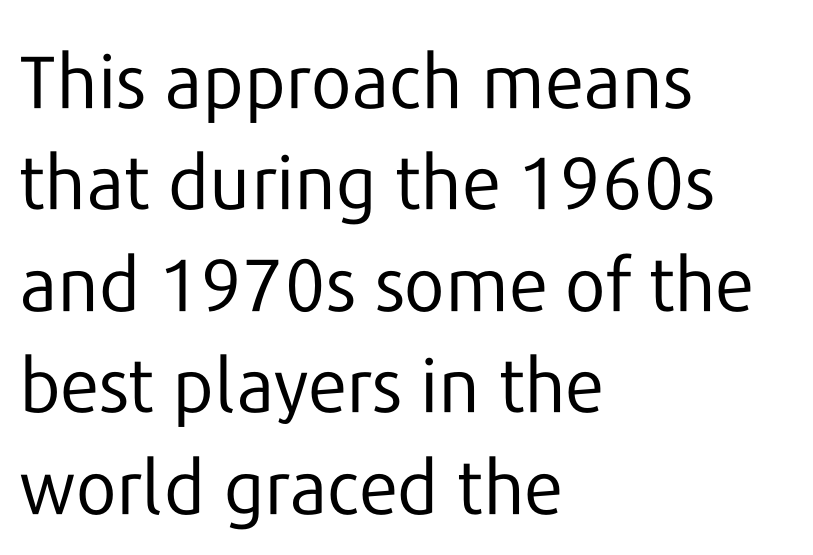
The image shows 74 px regular-weight sans-serif type, upright; set left-aligned, normal line spacing (1.37x), normal letter spacing, not underlined; low stroke contrast and a medium x-height.
